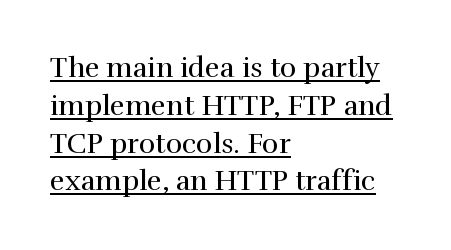
This rendering uses left alignment, leaving the right contour irregular. Here the designer chose a conventional face with non-uniform glyph widths. This is underlined copy, the kind a proofreader might mark for attention. Unlike a clean sans, this face finishes its strokes with serifs. Regular leading.
